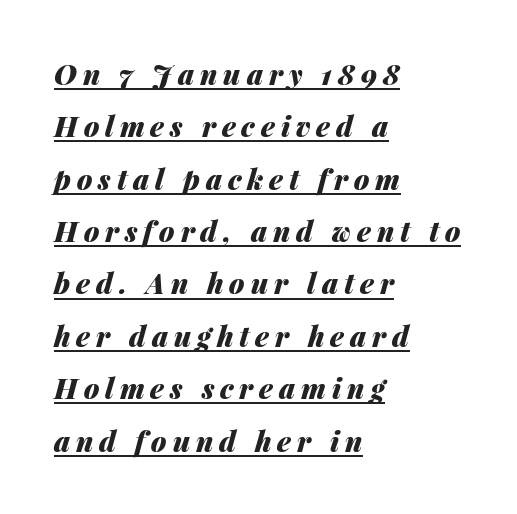
Q: Is the text bold? A: Yes.
Q: Is the text italic (slanted)? A: Yes, it leans right by about 14 degrees.
Q: Is the text underlined? A: Yes.
Q: How is the paragraph aligned? A: Left-aligned.
Q: Is the spacing between letters normal or unusually wide? A: Unusually wide.
Q: Width (condensed, normal, or wide)? A: Normal.
Q: Stroke contrast? A: Medium.
Q: x-height? A: Medium.
Q: Monospaced? A: No.
